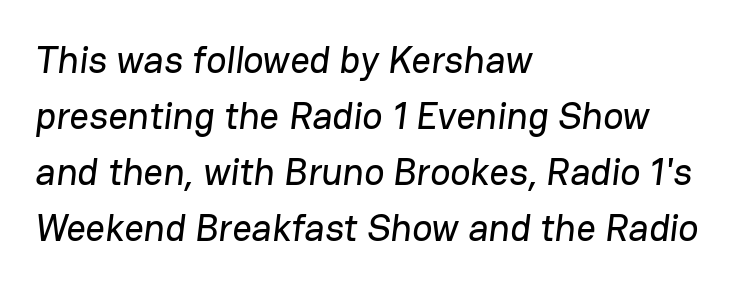
{"serif": "no", "width": "normal", "stroke_contrast": "low", "x_height": "medium", "monospaced": "no", "underline": "no", "align": "left", "line_spacing": "normal", "line_spacing_ratio": 1.47, "letter_spacing": "normal", "letter_spacing_em": 0.0, "glyph_px": 38}
